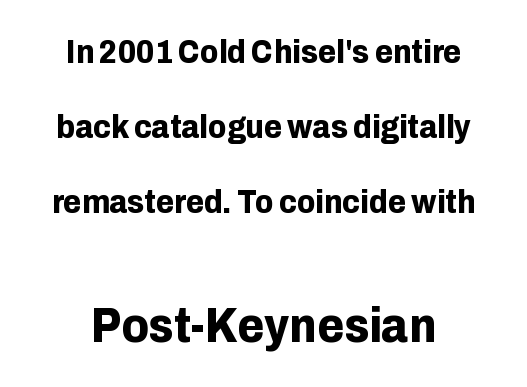
The axis of the letterforms is exactly vertical. The face used here is a sans, in the tradition of grotesques and geometrics. As a designer I'd log this as weight 700, bold. Is there much room between lines? Yes — plenty of vertical air separates them.
